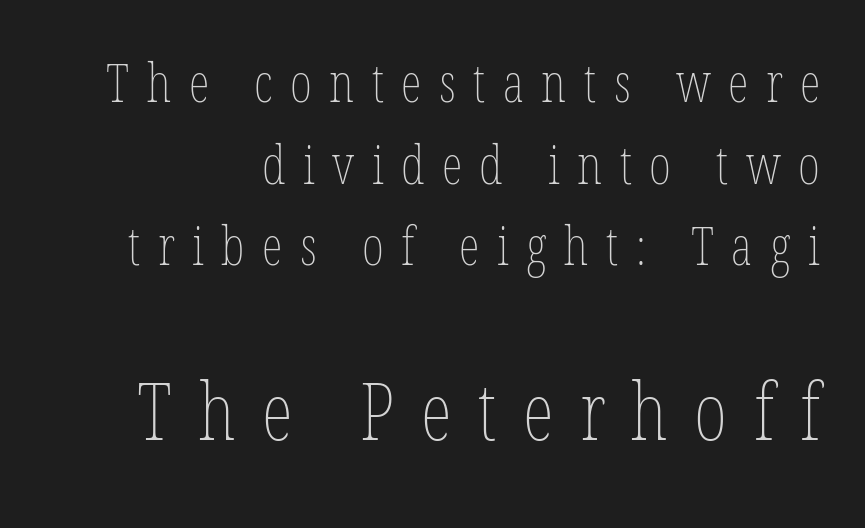
The image shows 80 px thin, condensed type, upright; set normal line spacing (1.54x), unusually wide letter spacing (+0.33 em), not underlined; the second (bottom) block is 1.51x larger; low stroke contrast and a medium x-height.
